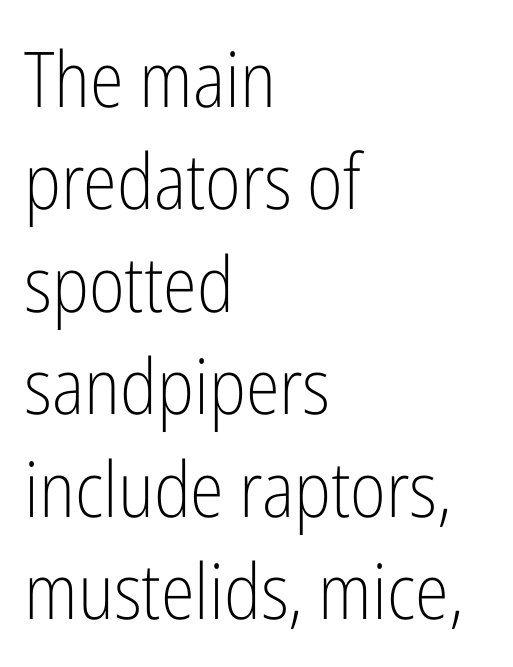
The image shows 77 px light, condensed sans-serif type, upright; set left-aligned, normal line spacing (1.33x), normal letter spacing, not underlined; low stroke contrast and a medium x-height.
